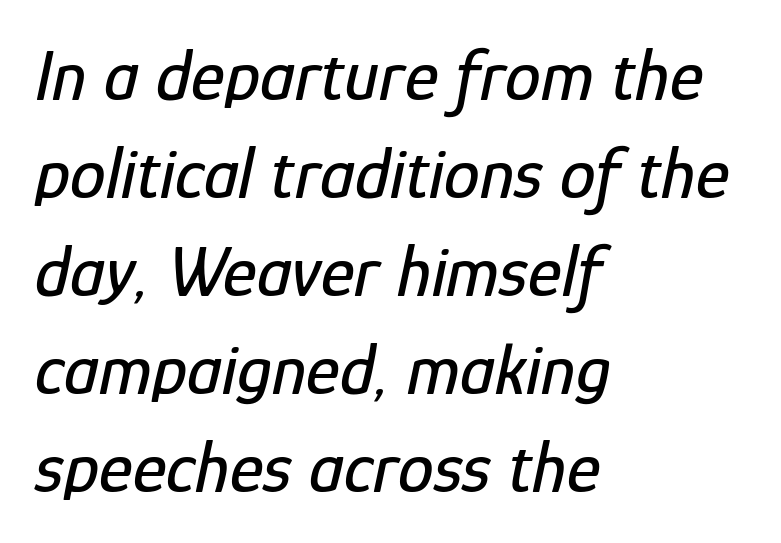
Lines of text with bare space underneath. You could call the tracking neutral — neither tight nor loose. Vertical spacing — default. A student would call this left alignment; a typographer would say flush left, rag right. Looks like regular typesetting: each glyph gets only the width it needs. Does the lettering tilt? It does — this is italic.
